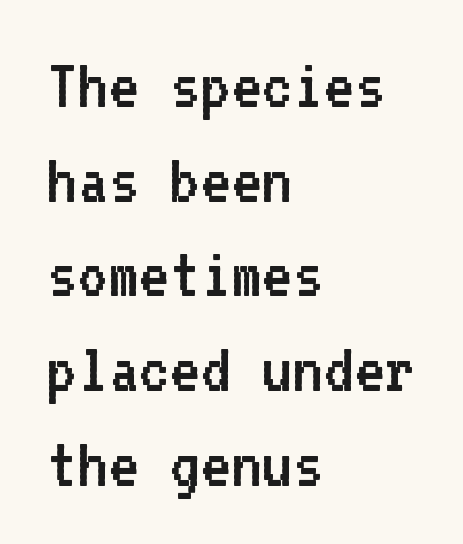
Compared with typical paragraphs, the rows here are spaced about the same. Is the type heavy? It reads as light-to-regular instead. The paragraph has a hard left edge and a soft right edge. Notice how the stems are strictly vertical — no italics here.
